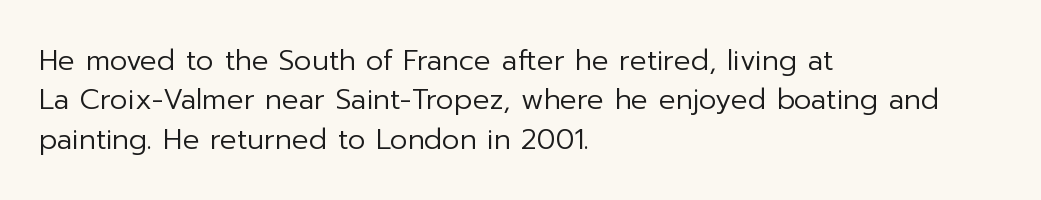
{"serif": "no", "italic": "no", "bold": "no", "weight": "regular", "width": "normal", "stroke_contrast": "low", "x_height": "medium", "monospaced": "no", "underline": "no", "align": "left", "line_spacing": "normal", "line_spacing_ratio": 1.41, "letter_spacing": "normal", "letter_spacing_em": 0.0, "glyph_px": 28}
